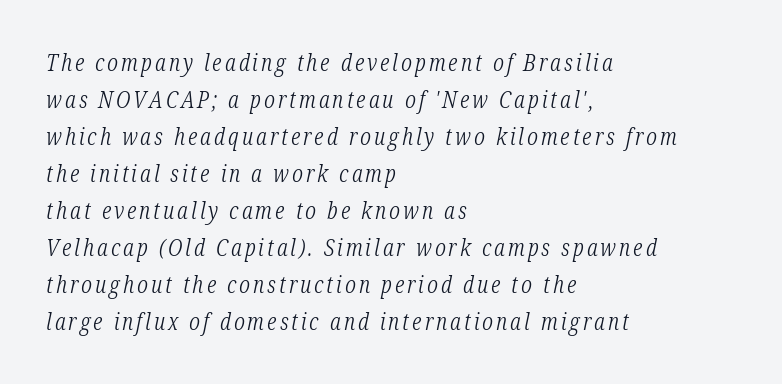
The image shows 23 px text type, italic (leaning right); set left-aligned, normal line spacing (1.61x), not underlined.
